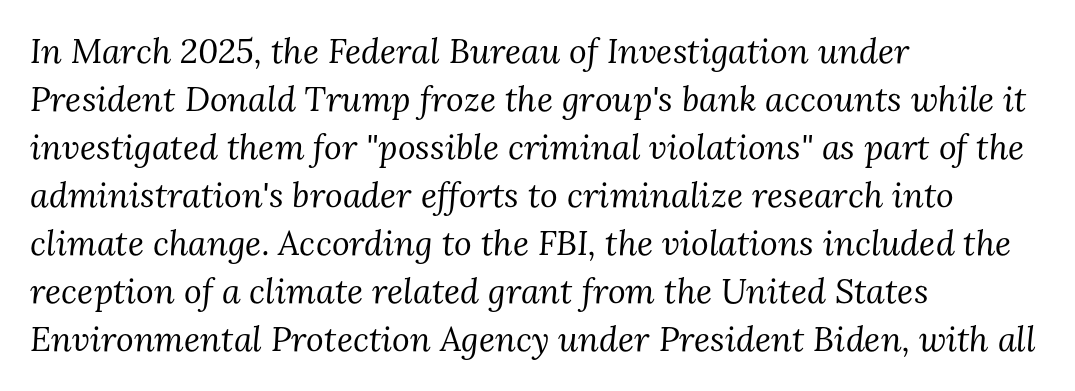
{"serif": "yes", "italic": "yes", "lean": "right", "slant_degrees": 3, "bold": "no", "weight": "regular", "width": "normal", "stroke_contrast": "medium", "x_height": "medium", "monospaced": "no", "underline": "no", "align": "left", "line_spacing": "normal", "line_spacing_ratio": 1.41, "letter_spacing": "normal", "letter_spacing_em": 0.0, "glyph_px": 34}
